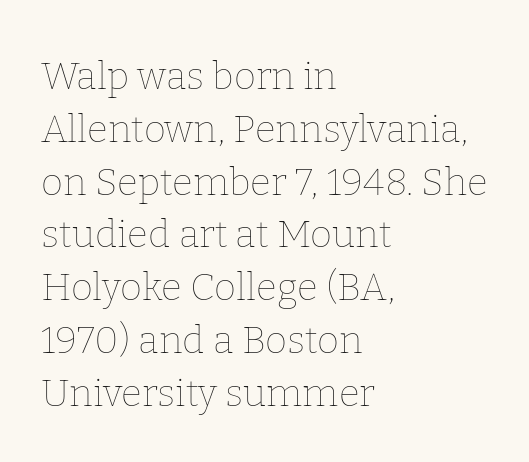
{"italic": "no", "bold": "no", "weight": "thin", "width": "normal", "stroke_contrast": "low", "x_height": "medium", "monospaced": "no", "underline": "no", "align": "left", "line_spacing": "normal", "line_spacing_ratio": 1.39, "letter_spacing": "normal", "letter_spacing_em": 0.0, "glyph_px": 38}
